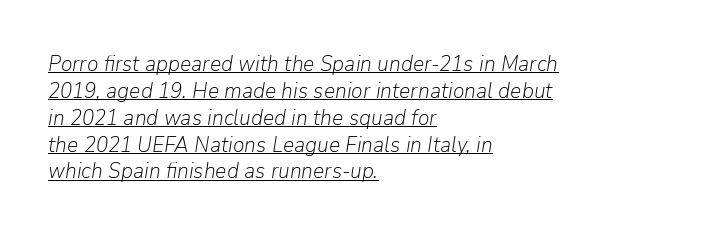
Q: Is the text bold? A: No.
Q: Is the text italic (slanted)? A: Yes, it leans right by about 9 degrees.
Q: Is the text underlined? A: Yes.
Q: How is the paragraph aligned? A: Left-aligned.
Q: Is the spacing between letters normal or unusually wide? A: Normal.
